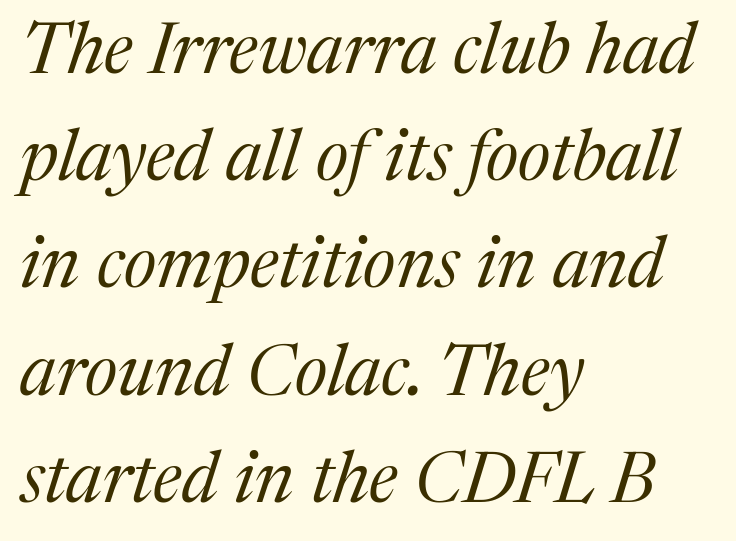
The image shows 71 px regular-weight serif type, italic (leaning right); set left-aligned, normal line spacing (1.51x), normal letter spacing, not underlined; medium stroke contrast and a medium x-height.
